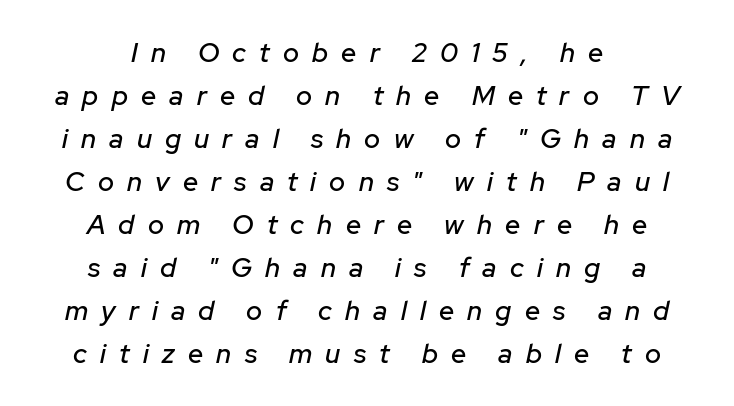
{"italic": "yes", "lean": "right", "slant_degrees": 12, "underline": "no", "align": "center", "line_spacing": "normal", "line_spacing_ratio": 1.59, "letter_spacing": "wide", "letter_spacing_em": 0.49, "glyph_px": 27}
